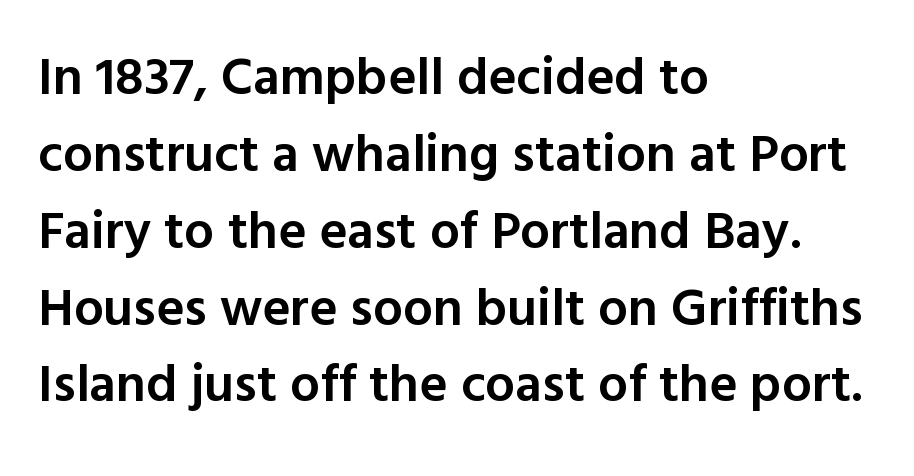
{"serif": "no", "italic": "no", "bold": "semi", "weight": "semibold", "width": "normal", "x_height": "medium", "monospaced": "no", "underline": "no", "align": "left", "line_spacing": "normal", "line_spacing_ratio": 1.45, "letter_spacing": "normal", "letter_spacing_em": 0.0, "glyph_px": 53}
